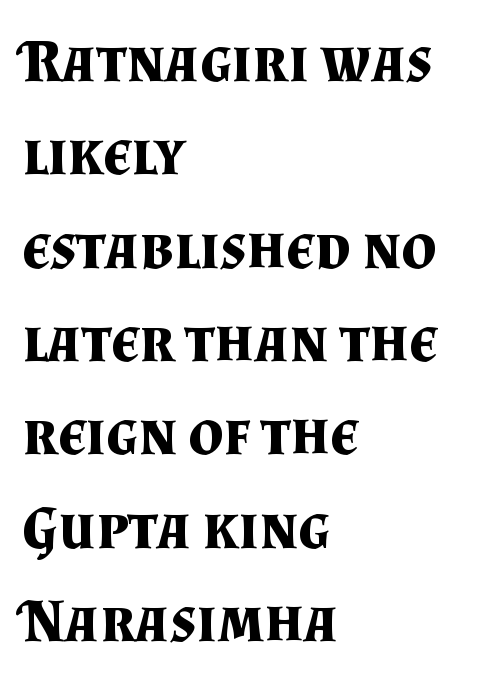
The image shows 61 px bold serif type, upright; set left-aligned, normal line spacing (1.53x), normal letter spacing, not underlined; medium stroke contrast and a small x-height.
